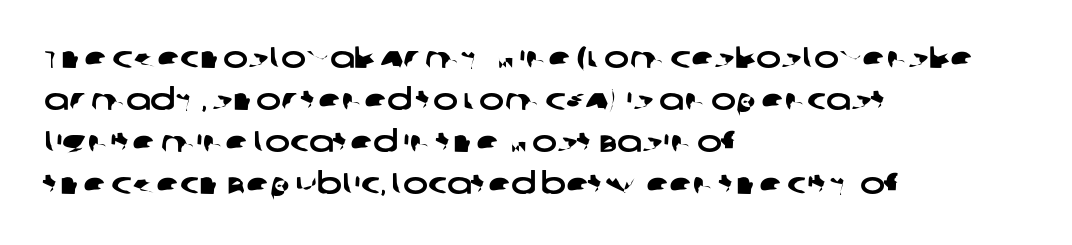
{"serif": "no", "width": "wide", "stroke_contrast": "low", "x_height": "large", "monospaced": "no", "underline": "no", "align": "left", "line_spacing": "normal", "line_spacing_ratio": 1.4, "letter_spacing": "normal", "letter_spacing_em": 0.0, "glyph_px": 30}
